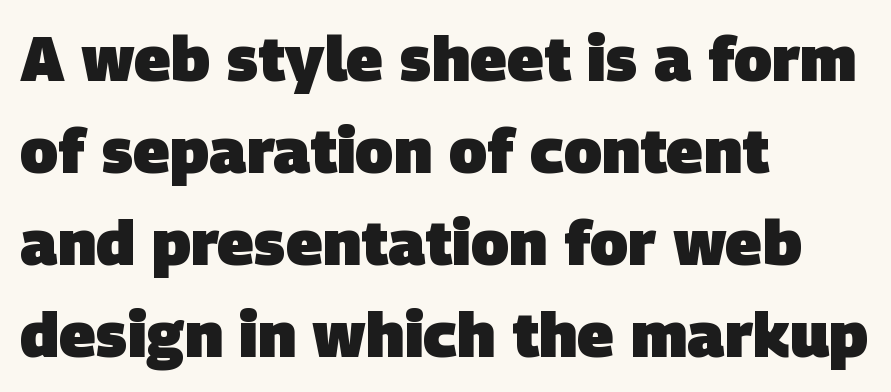
{"serif": "no", "bold": "yes", "weight": "heavy", "width": "normal", "stroke_contrast": "low", "x_height": "large", "monospaced": "no", "underline": "no", "align": "left", "line_spacing": "normal", "line_spacing_ratio": 1.46, "letter_spacing": "normal", "letter_spacing_em": 0.0, "glyph_px": 63}
